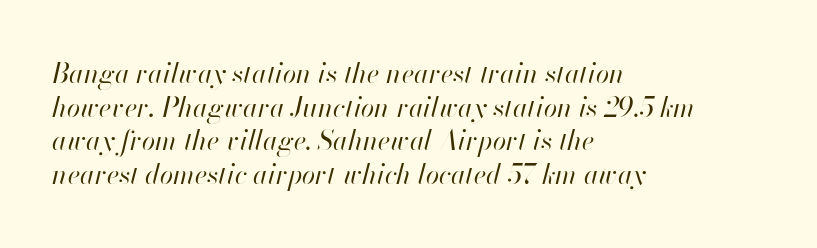
The image shows 27 px text type, italic (leaning right); set left-aligned, normal line spacing (1.25x), normal letter spacing, not underlined.
